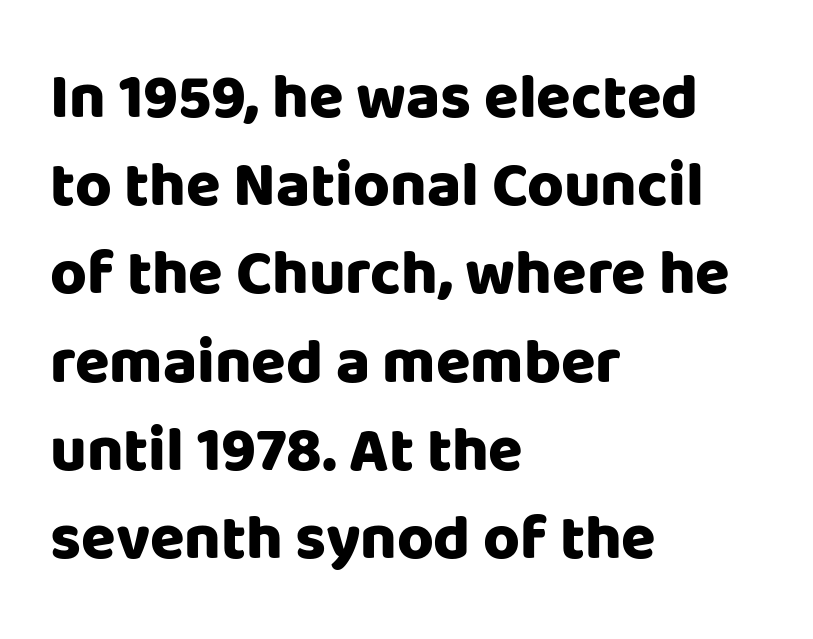
Q: Is the text bold? A: Yes.
Q: Is the text italic (slanted)? A: No, it is upright.
Q: Is the typeface a serif or a sans-serif typeface? A: Sans-serif.
Q: Is the text underlined? A: No.
Q: How is the paragraph aligned? A: Left-aligned.
Q: Is the spacing between letters normal or unusually wide? A: Normal.
Q: Is the spacing between lines tight, normal or loose? A: Normal.
Q: Width (condensed, normal, or wide)? A: Normal.
Q: Stroke contrast? A: Low.
Q: x-height? A: Large.
Q: Monospaced? A: No.
